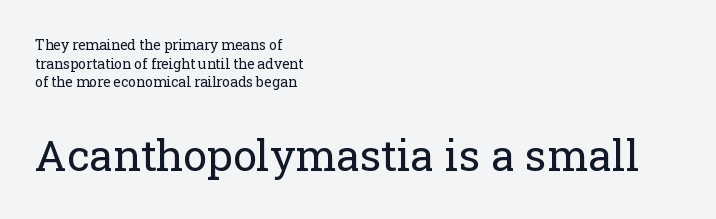
The image shows 43 px regular-weight serif type, upright; set left-aligned, normal line spacing (1.33x), normal letter spacing, not underlined; the second (bottom) block is 3.07x larger; low stroke contrast and a medium x-height.
